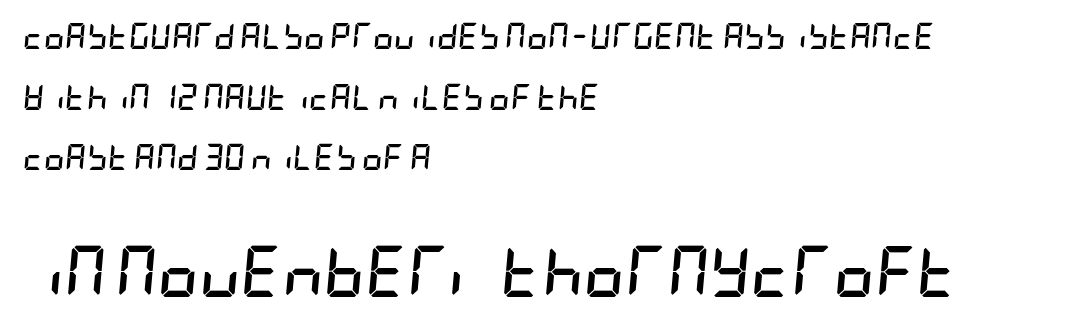
The image shows 51 px semibold, condensed type, italic (leaning right); set left-aligned, loose line spacing (2.33x), normal letter spacing, not underlined; the second (bottom) block is 1.96x larger; low stroke contrast and a large x-height.
